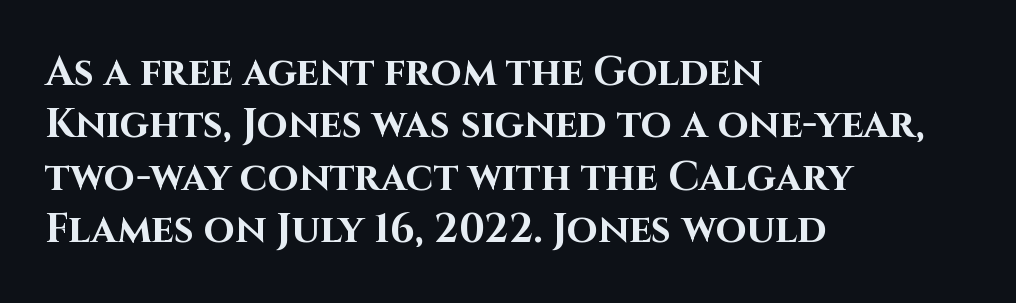
Varying glyph widths throughout — classic text-font behaviour. Lines of text with bare space underneath. Honestly, the letter spacing is just normal — you wouldn't notice it. Ordinary non-slanted type is in use. The characters look thick and weighty, a clear bold. Is the block centered? No — it sits flush against the left margin.
